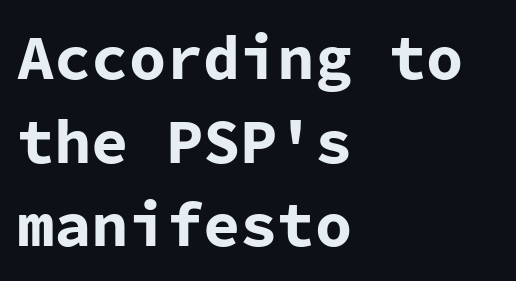
Q: Is the text bold? A: Yes.
Q: Is the text italic (slanted)? A: No, it is upright.
Q: Is the typeface a serif or a sans-serif typeface? A: Sans-serif.
Q: Is the text underlined? A: No.
Q: How is the paragraph aligned? A: Left-aligned.
Q: Is the spacing between letters normal or unusually wide? A: Normal.
Q: Is the spacing between lines tight, normal or loose? A: Normal.
Q: Width (condensed, normal, or wide)? A: Normal.
Q: Stroke contrast? A: Low.
Q: x-height? A: Medium.
Q: Monospaced? A: Yes.
